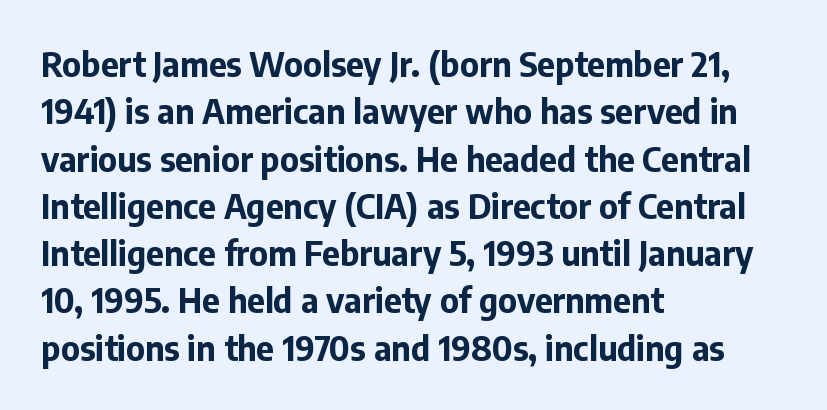
The lines are quadded left. Lines of text with bare space underneath. This rendering leaves character spacing at its baseline value. Ordinary non-slanted type is in use. I'd call this a sans setting — the letters go barefoot.
